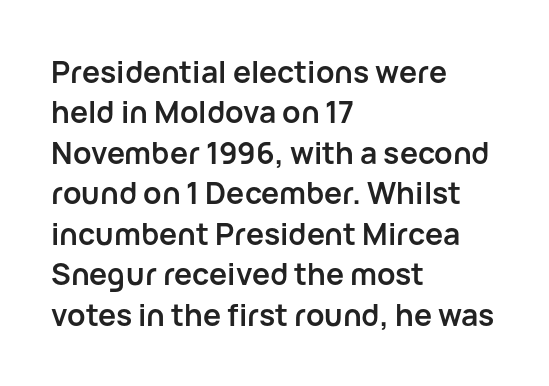
The image shows 30 px semibold sans-serif type, upright; set left-aligned, normal line spacing (1.35x), normal letter spacing, not underlined; low stroke contrast and a medium x-height.
